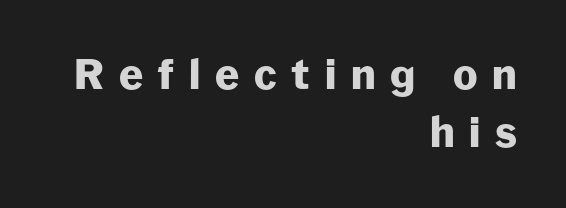
Compared with an ordinary text face, these strokes are far heavier — a full bold. Characters follow at a spacing far wider than the type designer built in. Proportional: the letters do not fall into vertical columns. Style check: upright.
